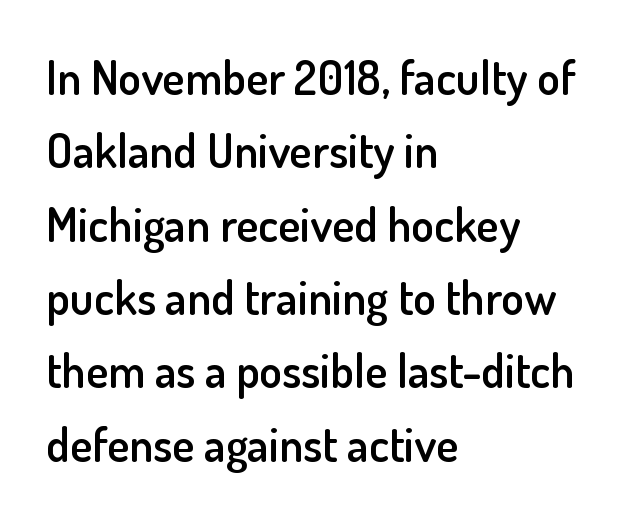
Underline: absent. The typesetting leans somewhat heavy: a semibold. The line texture is even and compact thanks to regular tracking. To sum up the face: it is a sans, with no serifs. Normally led — the rows are evenly, conventionally spaced.
